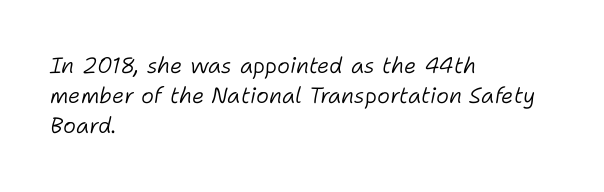
Q: Is the text bold? A: No.
Q: Is the text italic (slanted)? A: Yes, it leans right by about 11 degrees.
Q: Is the text underlined? A: No.
Q: How is the paragraph aligned? A: Left-aligned.
Q: Is the spacing between letters normal or unusually wide? A: Normal.
Q: Is the spacing between lines tight, normal or loose? A: Normal.
